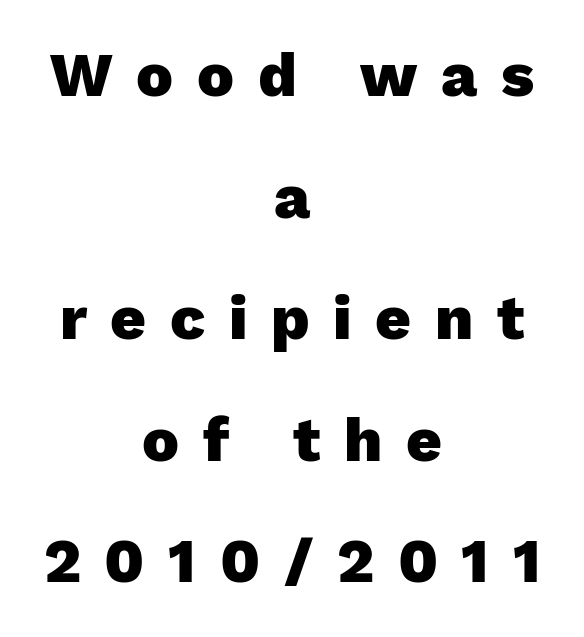
You'd pick this weight for a headline — it's a proper bold. The rendering shows plain stroke endings on the letterforms — a sans-serif design. A typesetter would call this leading open, well beyond the default. Honestly, the letter spacing is so wide it's the main thing you notice. Notice how the stems are strictly vertical — no italics here.
